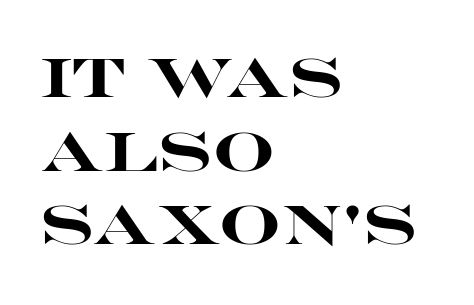
{"italic": "no", "bold": "yes", "weight": "heavy", "width": "wide", "stroke_contrast": "high", "x_height": "large", "monospaced": "no", "underline": "no", "align": "left", "line_spacing": "normal", "line_spacing_ratio": 1.34, "letter_spacing": "normal", "letter_spacing_em": 0.0, "glyph_px": 55}
